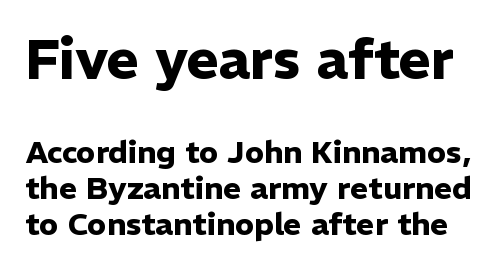
The glyphs are unaccompanied by any horizontal stroke below them. Are there feet on the stems? There aren't — it's a sans. Every stem runs plumb, perpendicular to the baseline. Strong, thick strokes mark this as bold type. Cramped leading.
